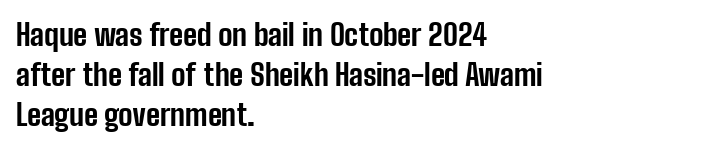
{"serif": "no", "italic": "no", "bold": "yes", "weight": "bold", "width": "condensed", "stroke_contrast": "low", "x_height": "medium", "monospaced": "no", "underline": "no", "align": "left", "line_spacing": "normal", "line_spacing_ratio": 1.33, "letter_spacing": "normal", "letter_spacing_em": 0.0, "glyph_px": 30}
